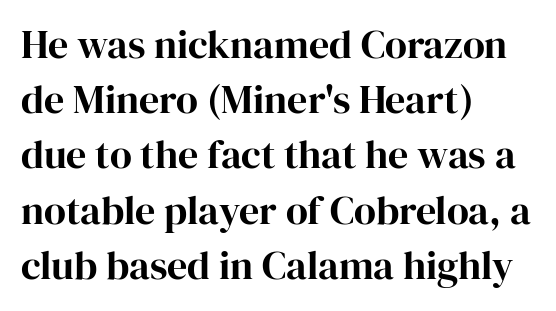
If you measured baseline to baseline, you'd find a middling distance. Letter spacing: default. Compared with a centered layout, this one pins lines to the left instead. Has an underline been added? It has not. This is roman type, the default non-slanted kind. Observe the serifs anchoring each vertical stroke in this sample.
